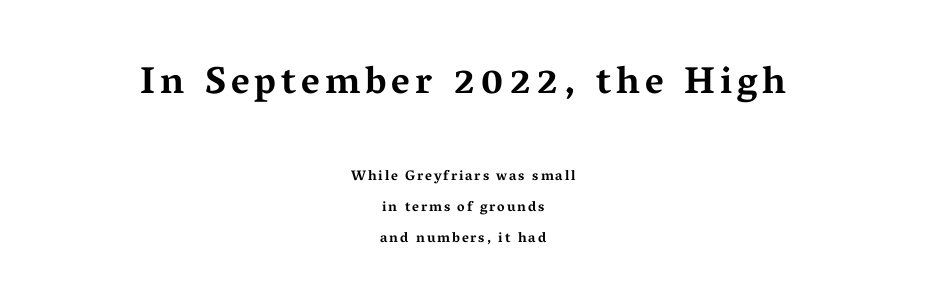
Unlike italic type, these characters show no tilt at all. The face used here is seriffed, in the tradition of book romans. The passage shown is not underscored anywhere. The lines in this sample share a center point and differ in where they start and stop.
